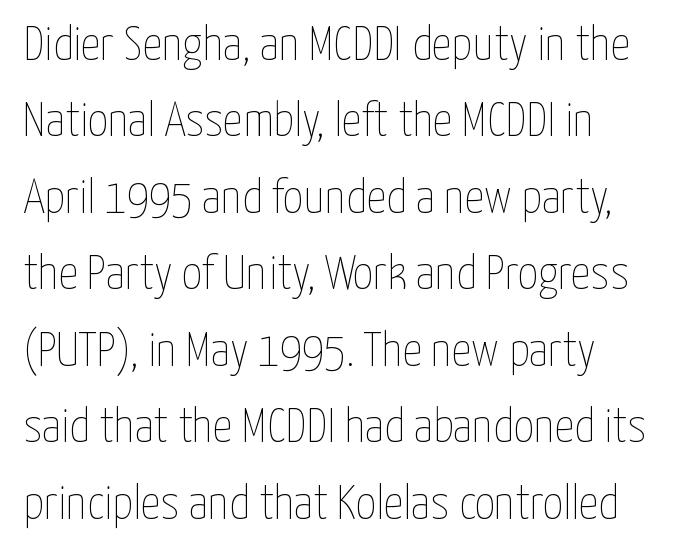
Q: Is the text bold? A: No.
Q: Is the text italic (slanted)? A: No, it is upright.
Q: Is the text underlined? A: No.
Q: How is the paragraph aligned? A: Left-aligned.
Q: Is the spacing between letters normal or unusually wide? A: Normal.
Q: Is the spacing between lines tight, normal or loose? A: Normal.
Q: Width (condensed, normal, or wide)? A: Condensed.
Q: Stroke contrast? A: Low.
Q: x-height? A: Medium.
Q: Monospaced? A: No.
